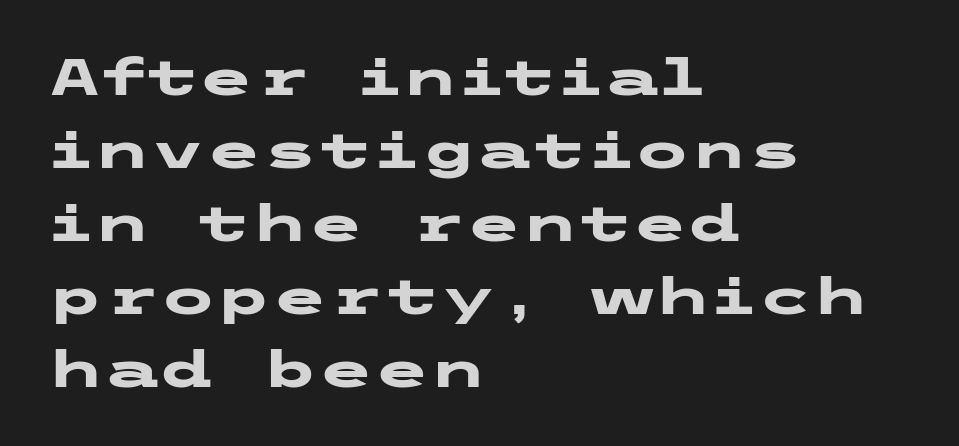
{"serif": "no", "italic": "no", "bold": "yes", "weight": "heavy", "width": "wide", "stroke_contrast": "low", "x_height": "medium", "underline": "no", "align": "left", "line_spacing": "normal", "line_spacing_ratio": 1.43, "letter_spacing": "normal", "letter_spacing_em": 0.0, "glyph_px": 51}
